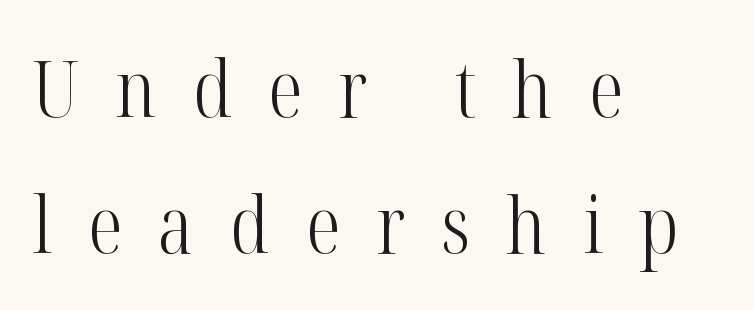
Q: Is the text bold? A: No.
Q: Is the text italic (slanted)? A: No, it is upright.
Q: Is the typeface a serif or a sans-serif typeface? A: Serif.
Q: Is the text underlined? A: No.
Q: How is the paragraph aligned? A: Left-aligned.
Q: Is the spacing between letters normal or unusually wide? A: Unusually wide.
Q: Width (condensed, normal, or wide)? A: Condensed.
Q: Stroke contrast? A: High.
Q: x-height? A: Medium.
Q: Monospaced? A: No.
